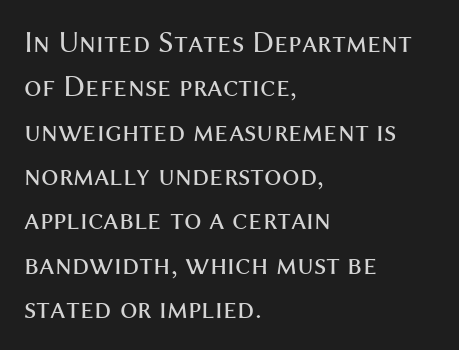
Is the stroke heavy? The answer is a plain regular-or-lighter. Is the letter spacing exaggerated? No — it looks like the ordinary default. Does the copy run flush right? No — it runs flush left. Note the varied advance widths — an 'i' is clearly narrower than an 'm'. The passage shown stacks its lines at a standard gap.
